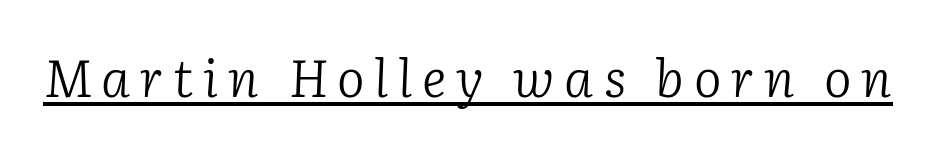
{"serif": "yes", "italic": "yes", "lean": "right", "slant_degrees": 2, "bold": "no", "weight": "light", "width": "normal", "stroke_contrast": "low", "x_height": "medium", "monospaced": "no", "underline": "yes", "glyph_px": 52}
